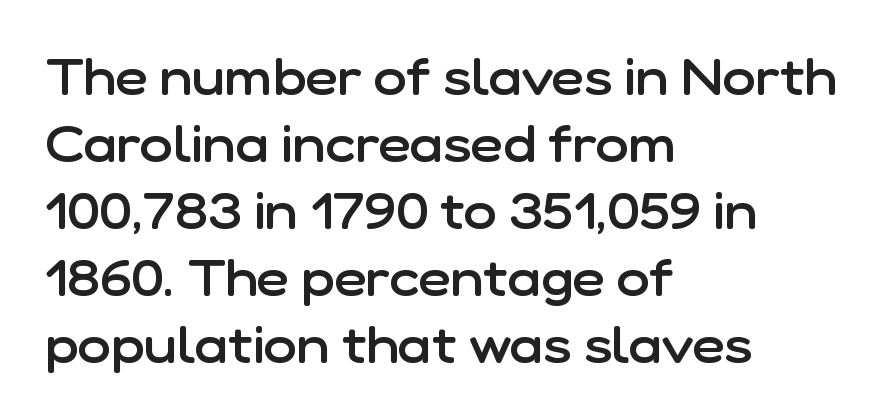
{"serif": "no", "italic": "no", "bold": "semi", "weight": "semibold", "width": "normal", "stroke_contrast": "low", "x_height": "medium", "monospaced": "no", "underline": "no", "align": "left", "line_spacing": "normal", "line_spacing_ratio": 1.34, "letter_spacing": "normal", "letter_spacing_em": 0.0, "glyph_px": 50}
